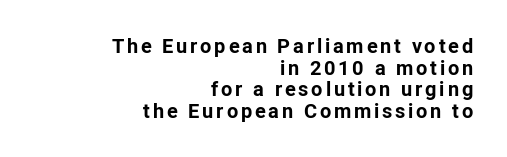
The strokes are fattened all the way to bold. Anything drawn beneath the words? Only blank space. In terms of posture, this sample is upright. Horizontal bands of white between lines are thin slivers.
